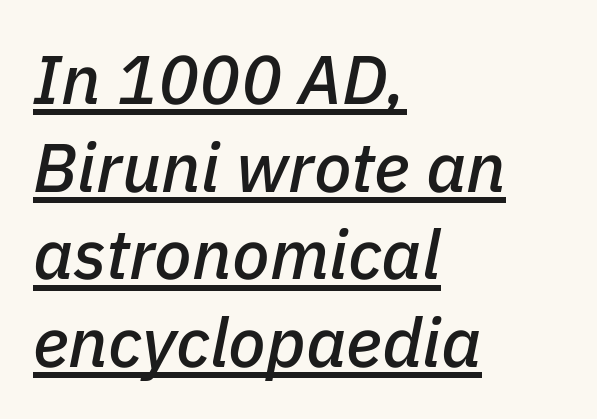
The image shows 69 px text type, italic (leaning right); set left-aligned, normal line spacing (1.27x), normal letter spacing, underlined; low stroke contrast and a medium x-height.
